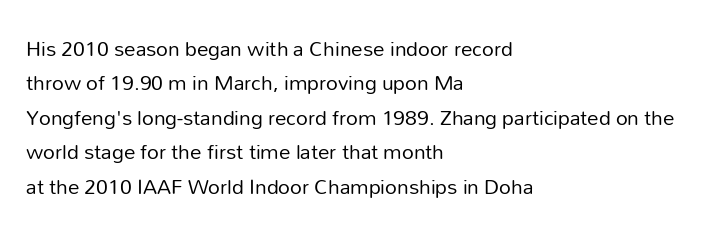
The image shows 23 px text type, upright; set left-aligned, normal line spacing (1.5x), normal letter spacing, not underlined.
